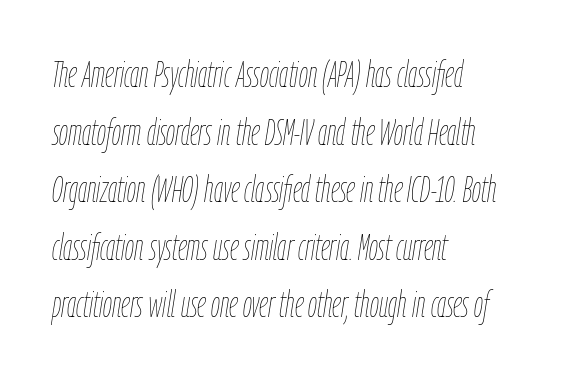
{"italic": "yes", "lean": "right", "slant_degrees": 9, "bold": "no", "weight": "thin", "width": "condensed", "stroke_contrast": "low", "x_height": "medium", "monospaced": "no", "underline": "no", "align": "left", "line_spacing": "normal", "line_spacing_ratio": 1.6, "letter_spacing": "normal", "letter_spacing_em": 0.0, "glyph_px": 36}
